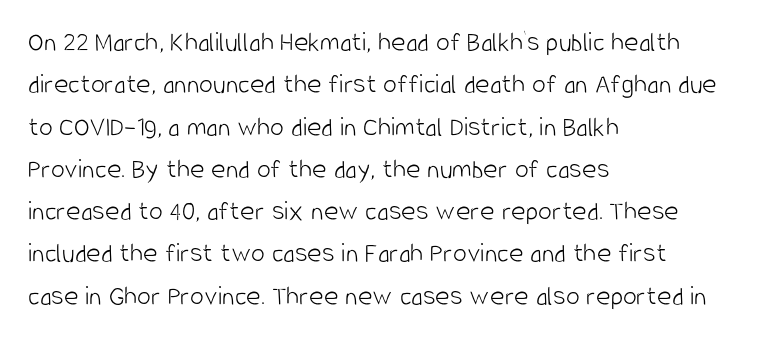
Type without underlining. There is no visible air inserted between adjacent glyphs. The text block is weighted toward the left margin, trailing off unevenly rightward. Type style note: lacks serifs.
